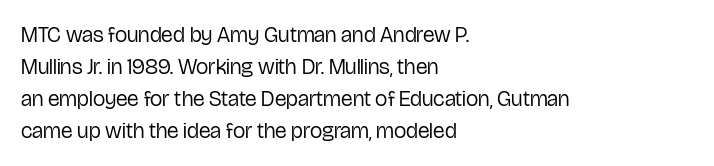
Q: Is the text bold? A: No.
Q: Is the text italic (slanted)? A: No, it is upright.
Q: Is the text underlined? A: No.
Q: How is the paragraph aligned? A: Left-aligned.
Q: Is the spacing between letters normal or unusually wide? A: Normal.
Q: Is the spacing between lines tight, normal or loose? A: Normal.
